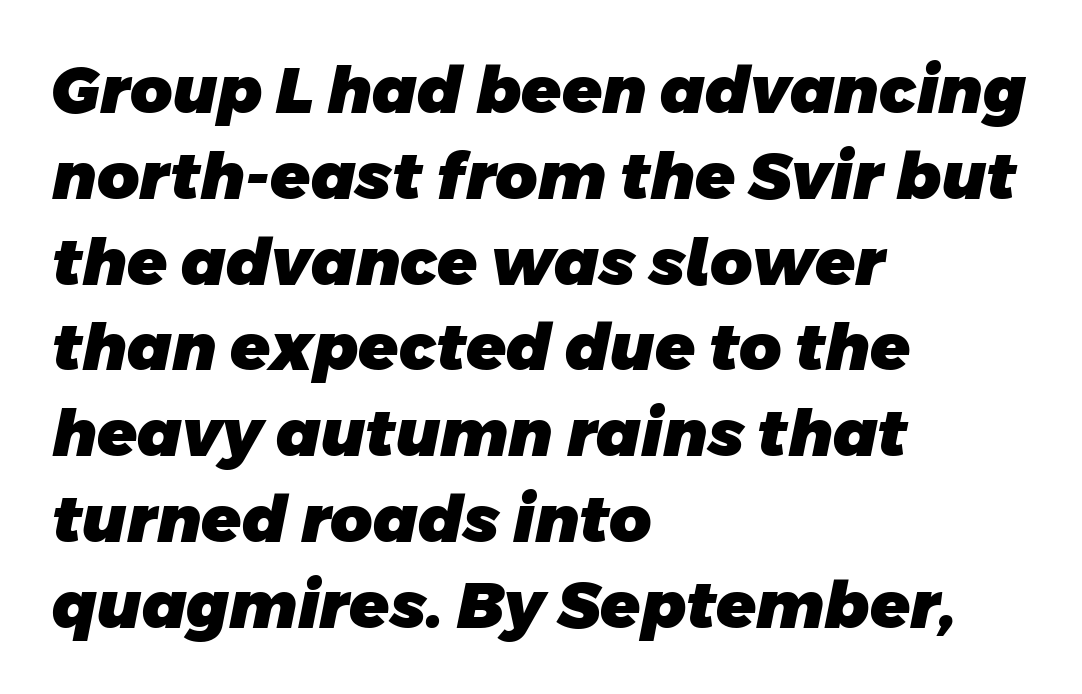
Q: Is the text bold? A: Yes.
Q: Is the typeface a serif or a sans-serif typeface? A: Sans-serif.
Q: Is the text underlined? A: No.
Q: How is the paragraph aligned? A: Left-aligned.
Q: Is the spacing between letters normal or unusually wide? A: Normal.
Q: Is the spacing between lines tight, normal or loose? A: Normal.
Q: Width (condensed, normal, or wide)? A: Normal.
Q: Stroke contrast? A: Low.
Q: x-height? A: Large.
Q: Monospaced? A: No.
